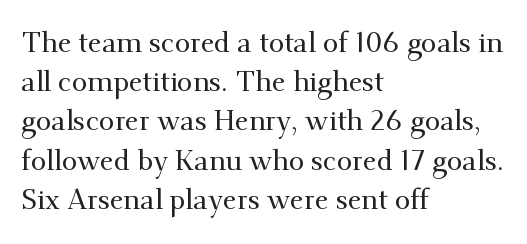
{"serif": "yes", "italic": "no", "width": "normal", "stroke_contrast": "medium", "x_height": "small", "monospaced": "no", "underline": "no", "align": "left", "line_spacing": "normal", "line_spacing_ratio": 1.4, "letter_spacing": "normal", "letter_spacing_em": 0.0, "glyph_px": 28}
